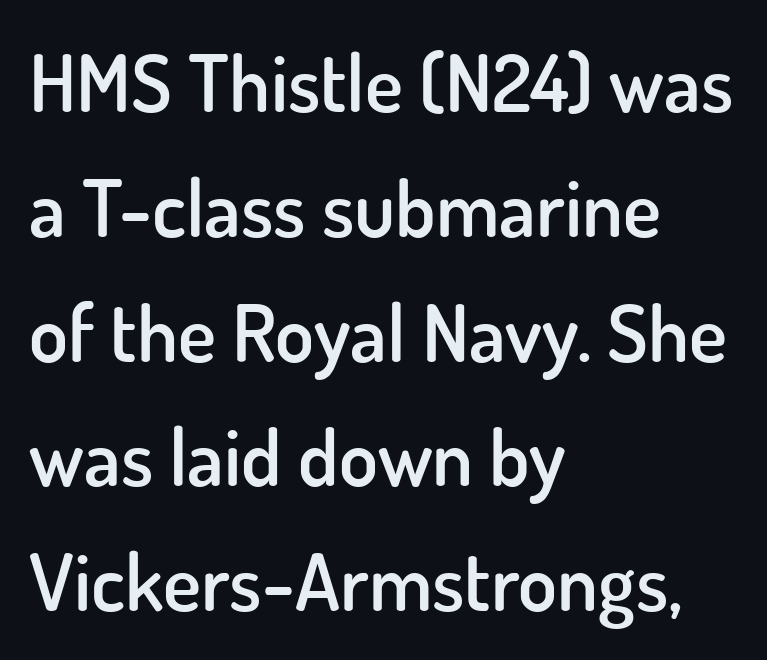
Q: Is the text bold? A: Semi-bold.
Q: Is the text italic (slanted)? A: No, it is upright.
Q: Is the typeface a serif or a sans-serif typeface? A: Sans-serif.
Q: Is the text underlined? A: No.
Q: How is the paragraph aligned? A: Left-aligned.
Q: Is the spacing between letters normal or unusually wide? A: Normal.
Q: Is the spacing between lines tight, normal or loose? A: Normal.
Q: Width (condensed, normal, or wide)? A: Normal.
Q: Stroke contrast? A: Low.
Q: x-height? A: Small.
Q: Monospaced? A: No.
